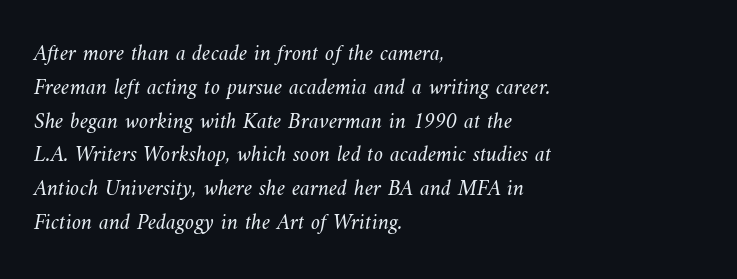
The zone under the glyphs is completely vacant. These lines keep a tight, regular rhythm from letter to letter. The cut favours lightness, reaching ordinary text weight at its darkest. These lines stack with their left ends in a neat column.
